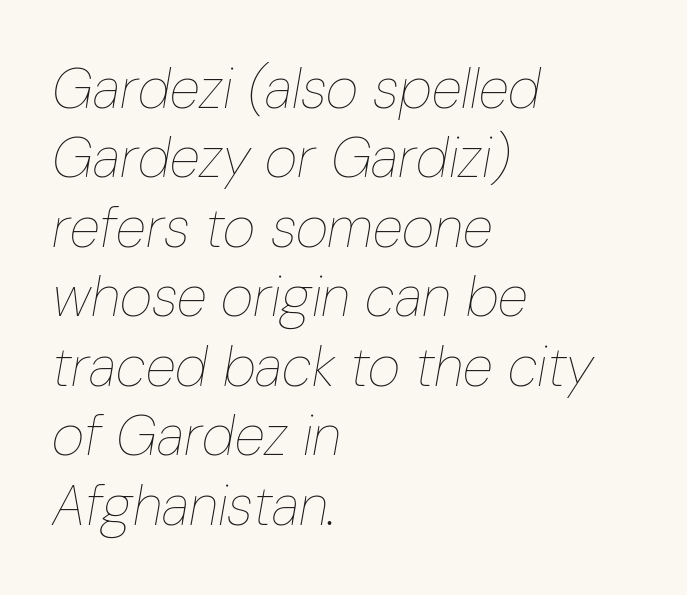
The image shows 56 px thin, condensed type, italic (leaning right); set left-aligned, line spacing 1.24x, normal letter spacing, not underlined; low stroke contrast and a medium x-height.
